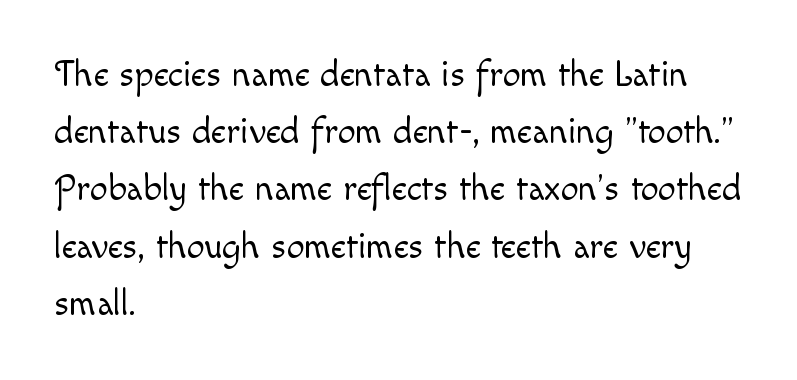
{"italic": "no", "bold": "no", "weight": "light", "width": "normal", "x_height": "small", "monospaced": "no", "underline": "no", "align": "left", "line_spacing": "normal", "line_spacing_ratio": 1.59, "letter_spacing": "normal", "letter_spacing_em": 0.0, "glyph_px": 36}
